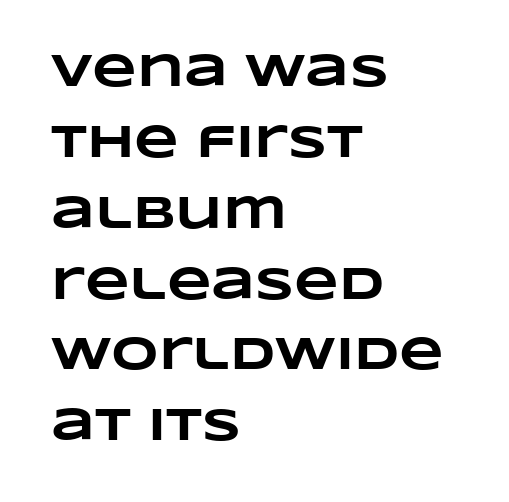
Heavy, bold letterforms. Letters rest on an invisible, unmarked baseline. Reading down the block, your eye returns to a fixed left position each line. Between one letter and the next there's only the usual sliver of space. The rendering uses a moderate line-height, typical for paragraphs.
